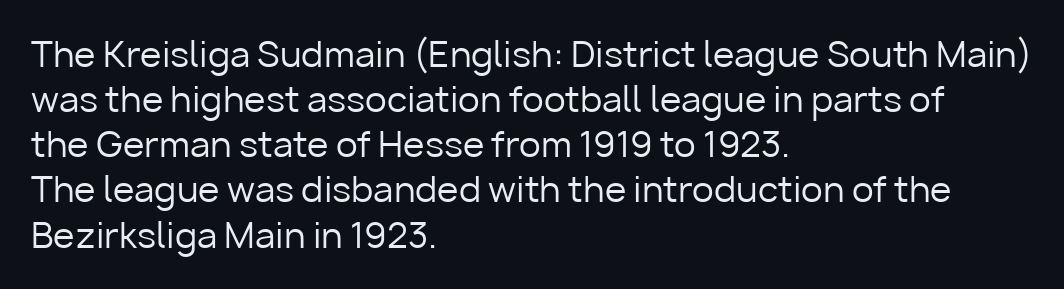
The image shows 35 px regular-weight sans-serif type, upright; set left-aligned, normal line spacing (1.29x), normal letter spacing, not underlined; low stroke contrast and a medium x-height.
